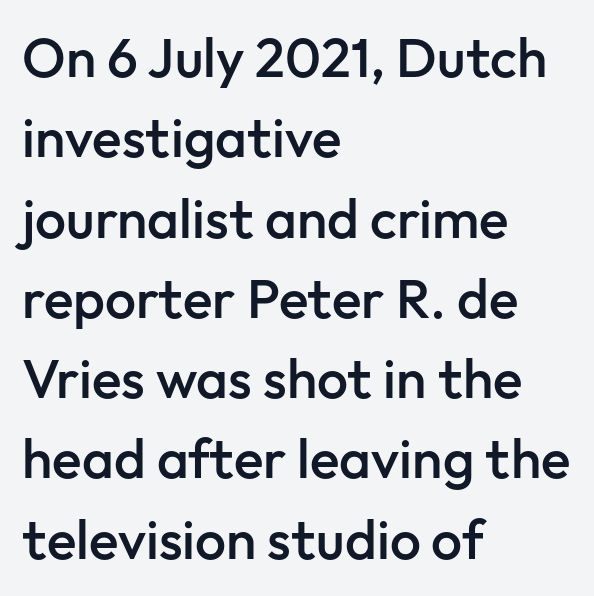
The lines in this sample share a left origin and differ only in where they stop. Descenders hang freely into open space. This sample uses an upright cut, with every glyph sitting square on the baseline. A fair bit of extra ink — the face is semibold, not bold. Serif or sans? Sans — the stroke terminals are bare. Do the characters align in a grid? No, the font is proportional.
